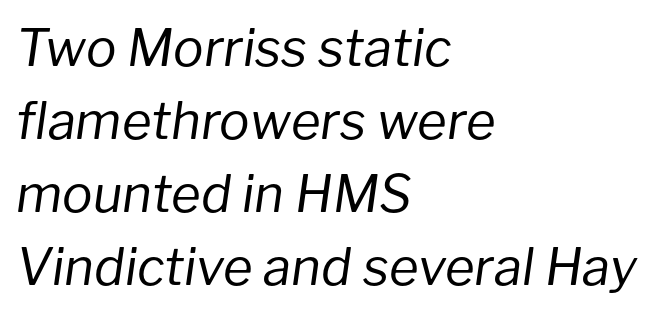
Q: Is the text bold? A: No.
Q: Is the text italic (slanted)? A: Yes, it leans right by about 8 degrees.
Q: Is the text underlined? A: No.
Q: How is the paragraph aligned? A: Left-aligned.
Q: Is the spacing between letters normal or unusually wide? A: Normal.
Q: Is the spacing between lines tight, normal or loose? A: Normal.
Q: Width (condensed, normal, or wide)? A: Normal.
Q: Stroke contrast? A: Low.
Q: x-height? A: Medium.
Q: Monospaced? A: No.
